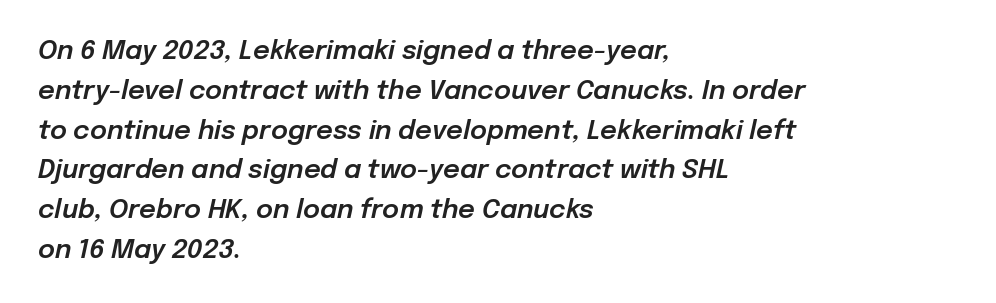
Decoration check: the copy has no underline. Quick note: italic. Successive baselines arrive at the customary interval. Words appear dense and cohesive because spacing is normal. The ragged edge is on the right, which tells us the setting is flush left.
